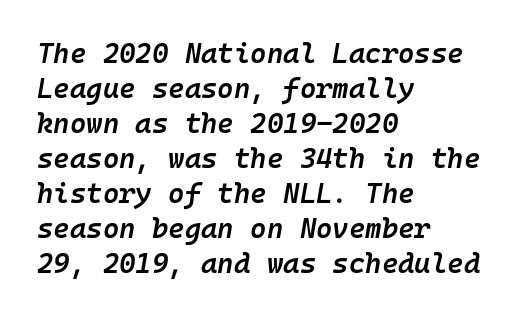
The image shows 28 px semibold type, italic (leaning right), monospaced; set left-aligned, normal line spacing (1.25x), normal letter spacing, not underlined; low stroke contrast and a medium x-height.
